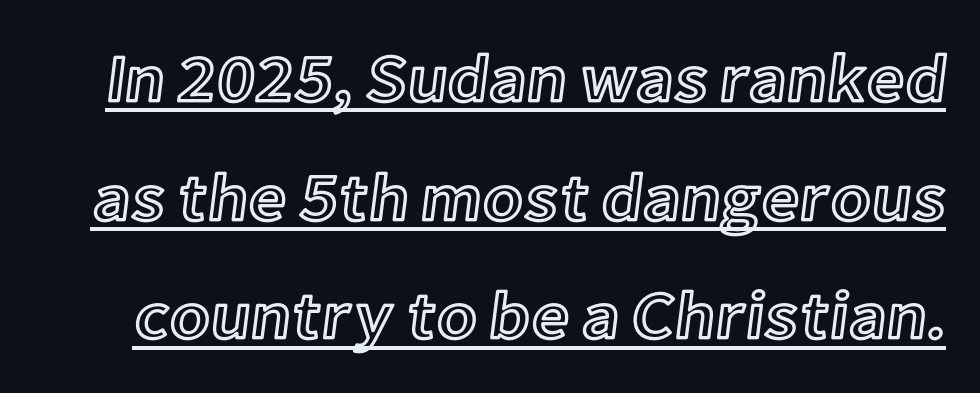
The image shows 67 px text type; set line spacing 1.77x, normal letter spacing, underlined; a medium x-height.
